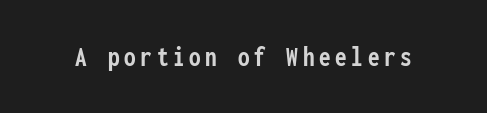
Q: Is the text bold? A: Yes.
Q: Is the text italic (slanted)? A: No, it is upright.
Q: Is the typeface a serif or a sans-serif typeface? A: Sans-serif.
Q: Is the text underlined? A: No.
Q: Width (condensed, normal, or wide)? A: Condensed.
Q: Stroke contrast? A: Low.
Q: x-height? A: Medium.
Q: Monospaced? A: Yes.
